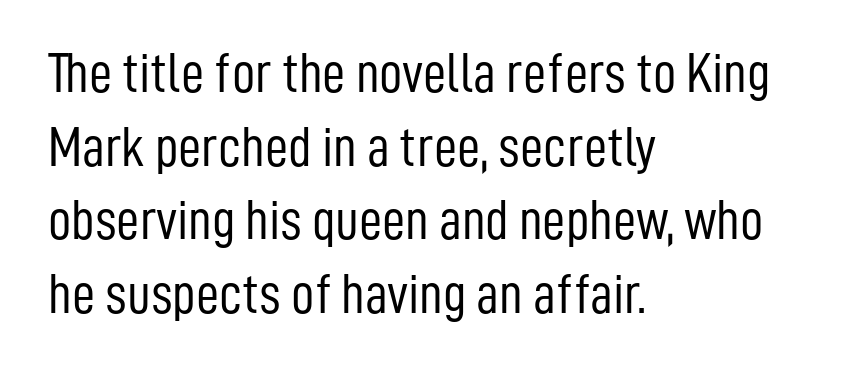
Q: Is the text bold? A: No.
Q: Is the text italic (slanted)? A: No, it is upright.
Q: Is the typeface a serif or a sans-serif typeface? A: Sans-serif.
Q: Is the text underlined? A: No.
Q: How is the paragraph aligned? A: Left-aligned.
Q: Is the spacing between letters normal or unusually wide? A: Normal.
Q: Is the spacing between lines tight, normal or loose? A: Normal.
Q: Width (condensed, normal, or wide)? A: Condensed.
Q: Stroke contrast? A: Low.
Q: x-height? A: Medium.
Q: Monospaced? A: No.
